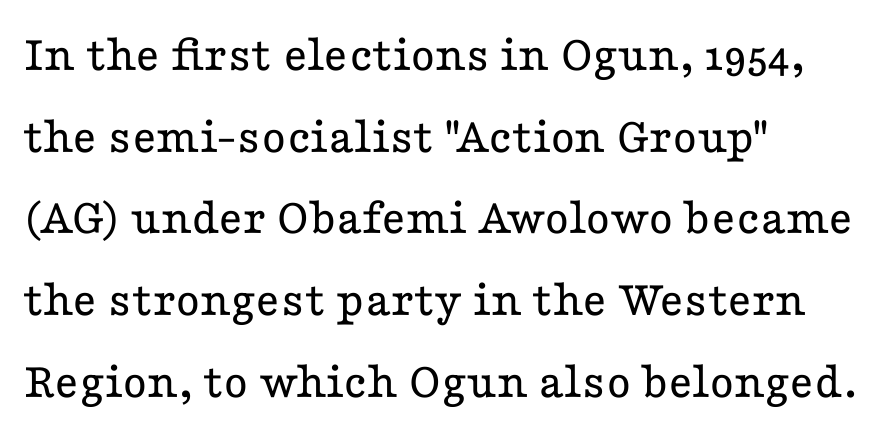
The image shows 52 px regular-weight, wide serif type, upright; set left-aligned, normal line spacing (1.57x), normal letter spacing, not underlined; low stroke contrast and a medium x-height.
